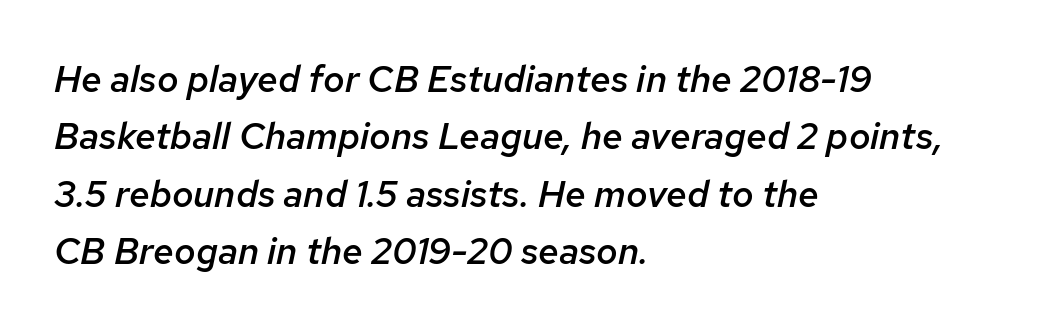
{"italic": "yes", "lean": "right", "slant_degrees": 12, "bold": "semi", "weight": "semibold", "width": "normal", "stroke_contrast": "low", "x_height": "medium", "monospaced": "no", "underline": "no", "align": "left", "line_spacing": "normal", "line_spacing_ratio": 1.55, "letter_spacing": "normal", "letter_spacing_em": 0.0, "glyph_px": 37}
